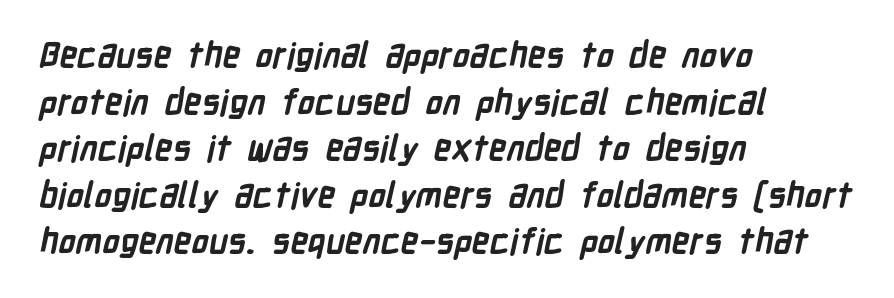
These lines stack with their left ends in a neat column. A typesetter would call this proportional, since set widths differ per character. Grotesque or geometric, the face here clearly has no serifs. Evenly set lines give the paragraph a standard silhouette. The letters are bold, with thick, heavy strokes.
